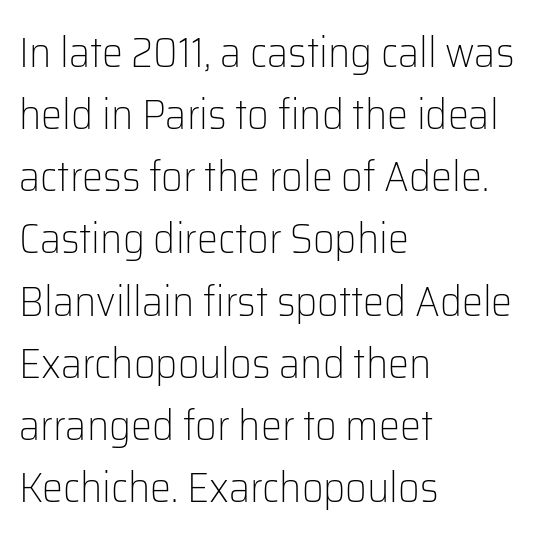
The image shows 42 px light sans-serif type, upright; set left-aligned, normal line spacing (1.48x), normal letter spacing, not underlined; low stroke contrast and a medium x-height.
